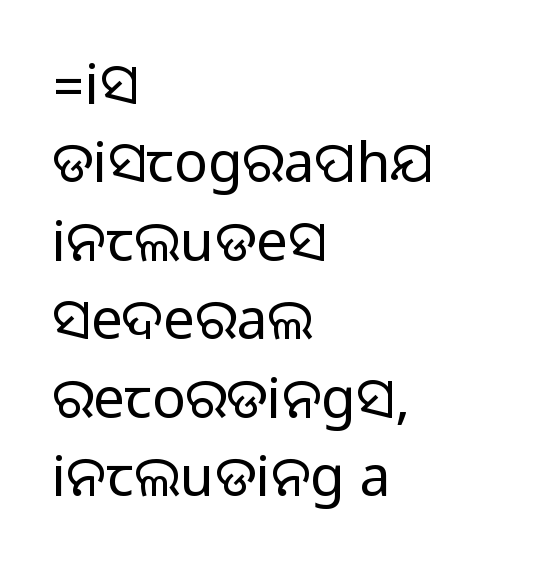
Q: Is the text italic (slanted)? A: No, it is upright.
Q: Is the typeface a serif or a sans-serif typeface? A: Sans-serif.
Q: Is the text underlined? A: No.
Q: How is the paragraph aligned? A: Left-aligned.
Q: Is the spacing between letters normal or unusually wide? A: Normal.
Q: Is the spacing between lines tight, normal or loose? A: Normal.
Q: Width (condensed, normal, or wide)? A: Normal.
Q: Stroke contrast? A: Medium.
Q: Monospaced? A: No.
